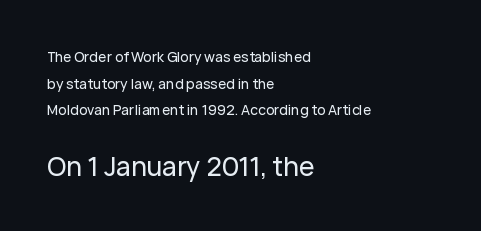
Q: Is the text italic (slanted)? A: No, it is upright.
Q: Is the text underlined? A: No.
Q: How is the paragraph aligned? A: Left-aligned.
Q: Is the spacing between letters normal or unusually wide? A: Normal.
Q: Is the spacing between lines tight, normal or loose? A: Loose.
Q: Which block of text is set in a larger size, the first (top) or the second (bottom)? A: The second (bottom) one.
